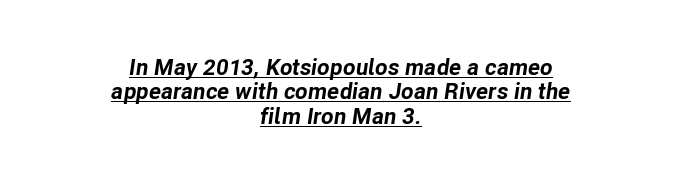
{"italic": "yes", "lean": "right", "slant_degrees": 8, "bold": "yes", "underline": "yes", "align": "center", "line_spacing": "tight", "line_spacing_ratio": 1.06, "letter_spacing": "normal", "letter_spacing_em": 0.0, "glyph_px": 23}
